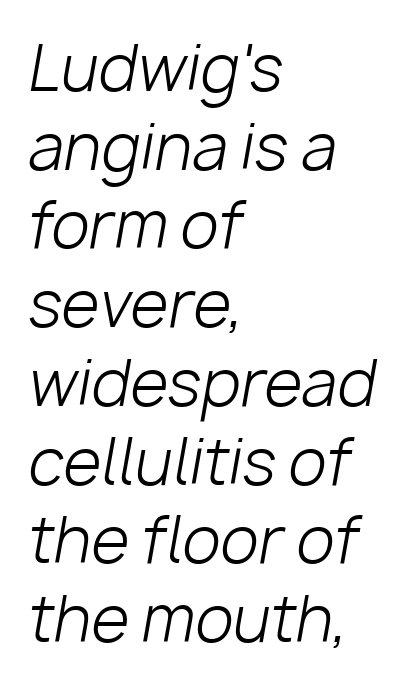
The image shows 62 px light type, italic (leaning right); set left-aligned, normal line spacing (1.27x), normal letter spacing, not underlined; low stroke contrast and a medium x-height.
